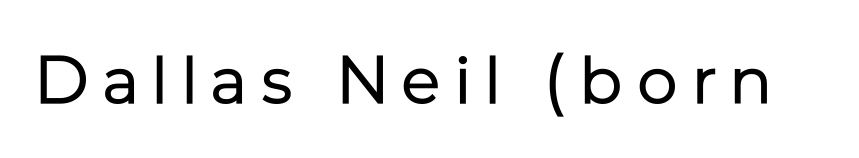
Q: Is the text bold? A: No.
Q: Is the text italic (slanted)? A: No, it is upright.
Q: Is the typeface a serif or a sans-serif typeface? A: Sans-serif.
Q: Is the text underlined? A: No.
Q: Is the spacing between letters normal or unusually wide? A: Unusually wide.
Q: Width (condensed, normal, or wide)? A: Normal.
Q: Stroke contrast? A: Low.
Q: x-height? A: Medium.
Q: Monospaced? A: No.
